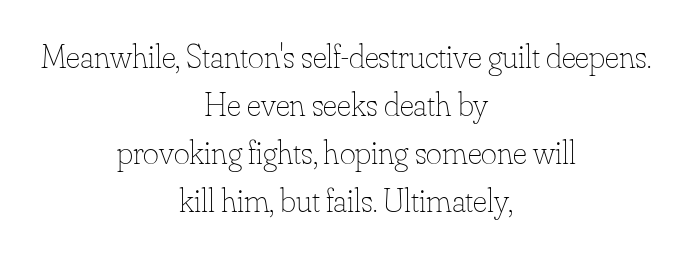
{"italic": "no", "bold": "no", "weight": "thin", "width": "normal", "stroke_contrast": "low", "x_height": "small", "monospaced": "no", "underline": "no", "align": "center", "line_spacing": "normal", "line_spacing_ratio": 1.41, "letter_spacing": "normal", "letter_spacing_em": 0.0, "glyph_px": 34}
